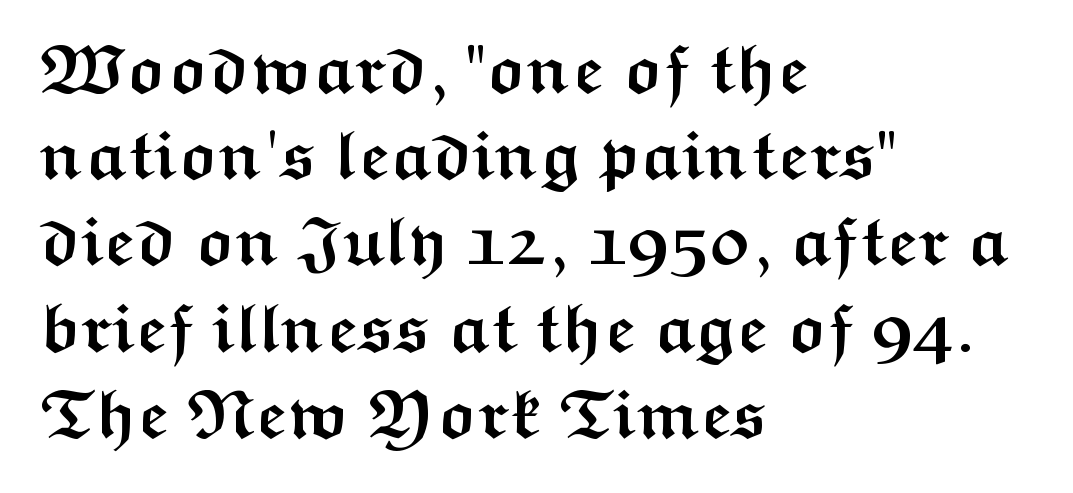
Q: Is the text bold? A: Yes.
Q: Is the text italic (slanted)? A: No, it is upright.
Q: Is the typeface a serif or a sans-serif typeface? A: Sans-serif.
Q: Is the text underlined? A: No.
Q: How is the paragraph aligned? A: Left-aligned.
Q: Is the spacing between letters normal or unusually wide? A: Normal.
Q: Is the spacing between lines tight, normal or loose? A: Normal.
Q: Width (condensed, normal, or wide)? A: Wide.
Q: Stroke contrast? A: Medium.
Q: x-height? A: Medium.
Q: Monospaced? A: No.
